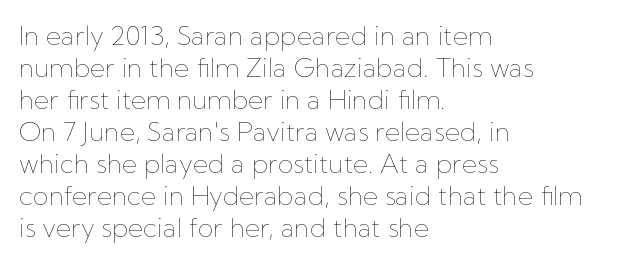
Q: Is the text bold? A: No.
Q: Is the text italic (slanted)? A: No, it is upright.
Q: Is the text underlined? A: No.
Q: How is the paragraph aligned? A: Left-aligned.
Q: Is the spacing between letters normal or unusually wide? A: Normal.
